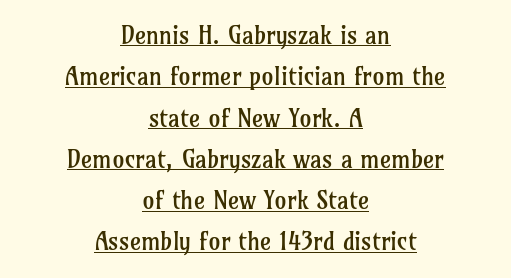
Q: Is the text bold? A: No.
Q: Is the text italic (slanted)? A: No, it is upright.
Q: Is the text underlined? A: Yes.
Q: How is the paragraph aligned? A: Centered.
Q: Is the spacing between letters normal or unusually wide? A: Normal.
